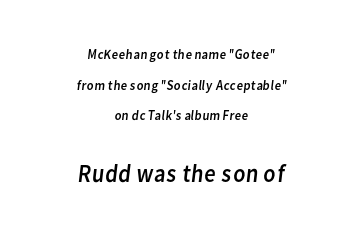
The image shows 25 px text type; set centered, loose line spacing (2.19x), normal letter spacing, not underlined; the second (bottom) block is 1.79x larger.
